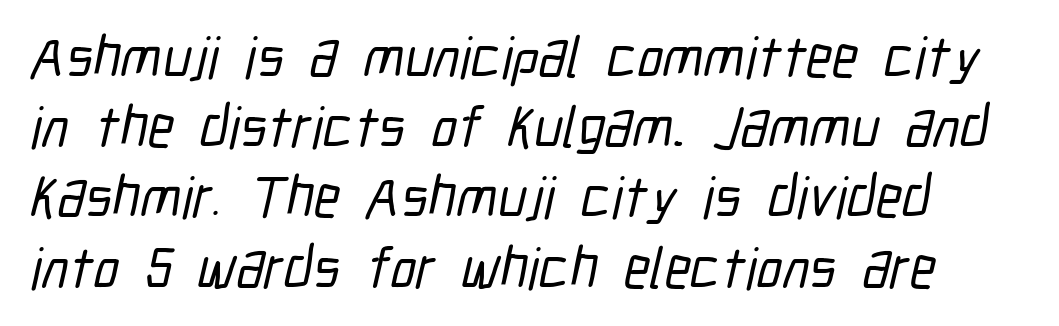
Q: Is the typeface a serif or a sans-serif typeface? A: Sans-serif.
Q: Is the text underlined? A: No.
Q: How is the paragraph aligned? A: Left-aligned.
Q: Is the spacing between letters normal or unusually wide? A: Normal.
Q: Width (condensed, normal, or wide)? A: Condensed.
Q: Stroke contrast? A: Low.
Q: x-height? A: Medium.
Q: Monospaced? A: No.
